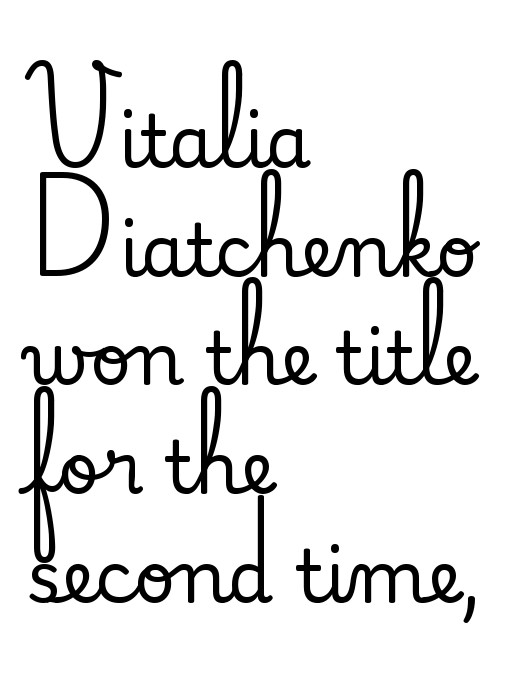
The image shows 72 px serif type, upright; set left-aligned, normal line spacing (1.51x), normal letter spacing, not underlined; medium stroke contrast and a small x-height.
